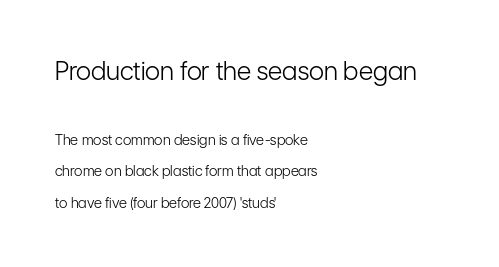
Alignment: flush left. Letter spacing: default. The passage shown stacks its lines with a broad gap. Larger block? The one above; the one below is distinctly smaller.
